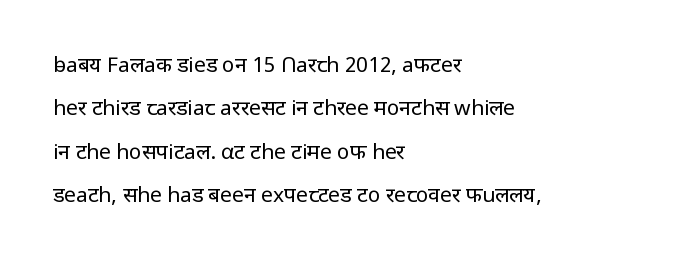
A quiet, ordinary-to-light weight characterises the typeface. This is roman type, the default non-slanted kind. The line-height multiplier appears high, well above default. Tracking value appears to be zero — textbook default spacing. The area under the type is left untouched.
